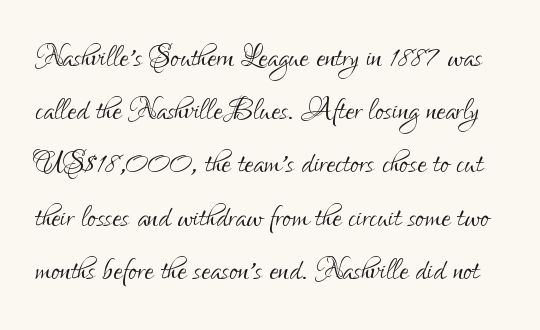
Each letter keeps its own natural width here, so spacing adapts to shape. Beneath every word, the page is bare. Tracking here is standard; glyphs follow each other at the usual distance. Serif or sans? Sans — the stroke terminals are bare. Leading matches the norm, producing a regular column.
